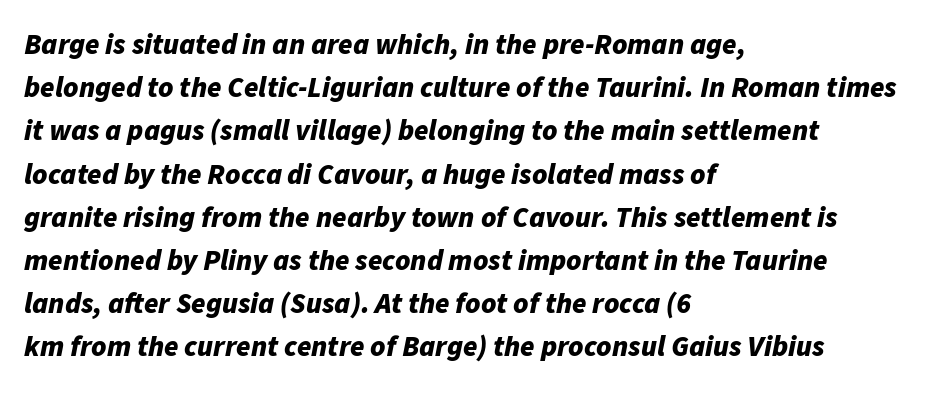
Q: Is the text bold? A: Yes.
Q: Is the text italic (slanted)? A: Yes, it leans right by about 11 degrees.
Q: Is the text underlined? A: No.
Q: How is the paragraph aligned? A: Left-aligned.
Q: Is the spacing between letters normal or unusually wide? A: Normal.
Q: Is the spacing between lines tight, normal or loose? A: Normal.
Q: Width (condensed, normal, or wide)? A: Normal.
Q: Stroke contrast? A: Low.
Q: x-height? A: Medium.
Q: Monospaced? A: No.
